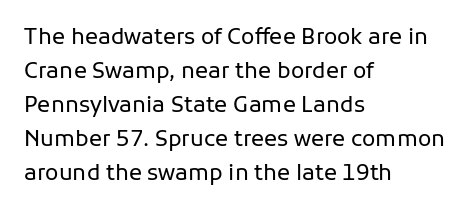
{"italic": "no", "bold": "no", "underline": "no", "align": "left", "line_spacing": "normal", "line_spacing_ratio": 1.54, "letter_spacing": "normal", "letter_spacing_em": 0.0, "glyph_px": 22}
